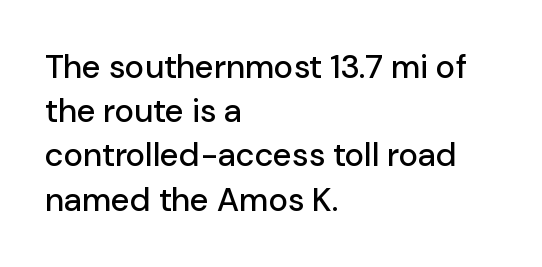
Nobody drew a line under any word here. A typesetter would call this zero additional tracking. Short and long lines alike share a common starting point at left. The designer left line spacing at the default. The face used here is proportionally spaced, like ordinary book or web type. This sample uses a sans-serif face.
